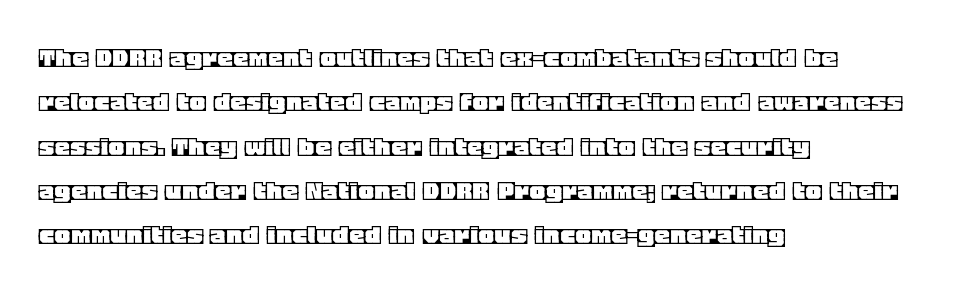
The image shows 31 px text type, upright; set left-aligned, normal line spacing (1.43x), normal letter spacing, not underlined; a large x-height.
